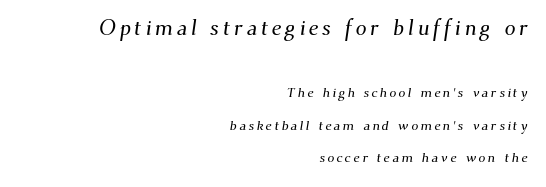
Q: Is the text underlined? A: No.
Q: How is the paragraph aligned? A: Right-aligned.
Q: Is the spacing between lines tight, normal or loose? A: Loose.
Q: Which block of text is set in a larger size, the first (top) or the second (bottom)? A: The first (top) one.
